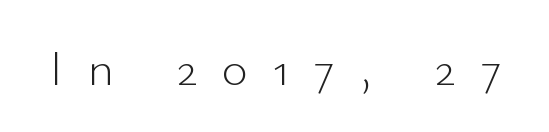
Q: Is the text bold? A: No.
Q: Is the text italic (slanted)? A: No, it is upright.
Q: Is the typeface a serif or a sans-serif typeface? A: Sans-serif.
Q: Is the text underlined? A: No.
Q: Is the spacing between letters normal or unusually wide? A: Unusually wide.
Q: Width (condensed, normal, or wide)? A: Normal.
Q: Stroke contrast? A: Low.
Q: x-height? A: Small.
Q: Monospaced? A: No.
